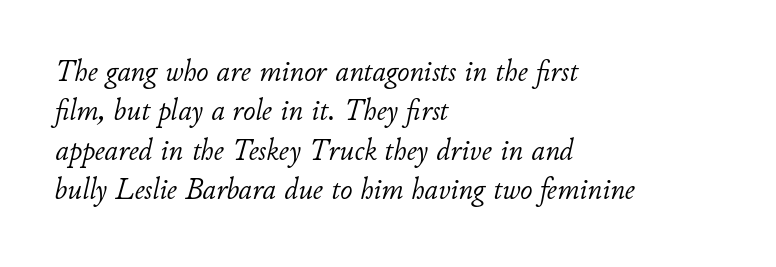
Q: Is the text bold? A: No.
Q: Is the text italic (slanted)? A: Yes, it leans right by about 11 degrees.
Q: Is the text underlined? A: No.
Q: How is the paragraph aligned? A: Left-aligned.
Q: Is the spacing between letters normal or unusually wide? A: Normal.
Q: Is the spacing between lines tight, normal or loose? A: Normal.
Q: Width (condensed, normal, or wide)? A: Normal.
Q: Stroke contrast? A: Low.
Q: x-height? A: Small.
Q: Monospaced? A: No.
